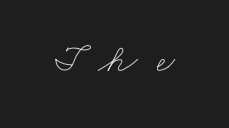
{"bold": "no", "weight": "thin", "width": "wide", "stroke_contrast": "low", "x_height": "small", "monospaced": "no", "underline": "no", "letter_spacing": "wide", "letter_spacing_em": 0.48, "glyph_px": 40}
